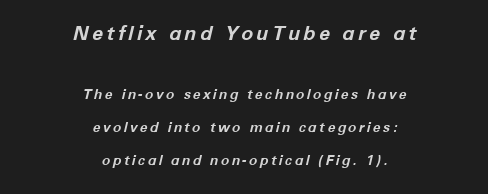
Observe the lean: these are italic letterforms. The initial chunk of copy outweighs the following chunk in type size. This rendering uses center alignment, leaving both contours irregular but symmetric. Is the type bold? Yes — the strokes are clearly thick and heavy. Whoever set this chose breathing room over compactness in the vertical rhythm.
